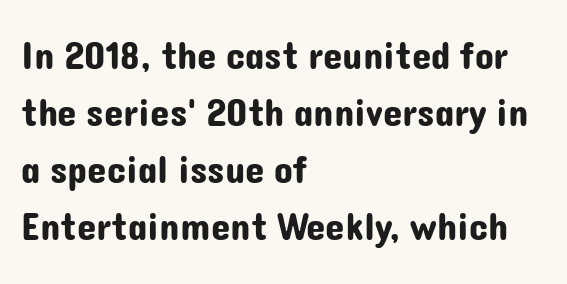
Bare-footed words on every line. Observe the absence of serifs on each vertical stroke in this sample. Upright lettering throughout. The rendering uses natural spacing where letterforms have individual widths.
